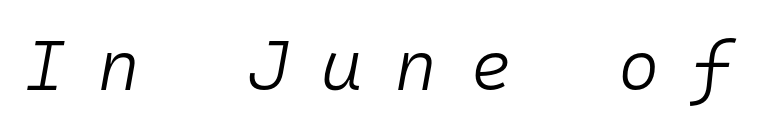
The image shows 71 px light type, italic (leaning right), monospaced; set unusually wide letter spacing (+0.46 em), not underlined; low stroke contrast and a medium x-height.
